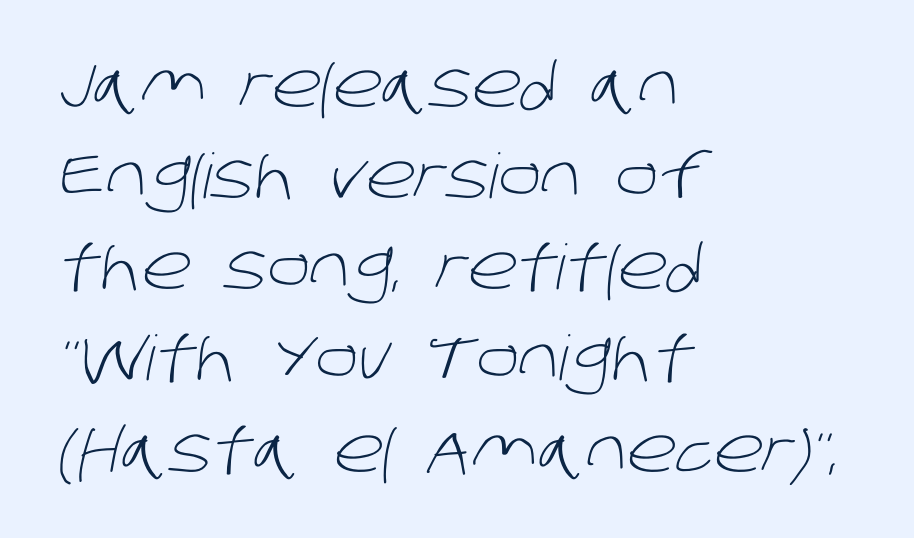
Q: Is the text bold? A: No.
Q: Is the typeface a serif or a sans-serif typeface? A: Sans-serif.
Q: Is the text underlined? A: No.
Q: How is the paragraph aligned? A: Left-aligned.
Q: Is the spacing between letters normal or unusually wide? A: Normal.
Q: Is the spacing between lines tight, normal or loose? A: Normal.
Q: Width (condensed, normal, or wide)? A: Normal.
Q: Stroke contrast? A: Low.
Q: x-height? A: Large.
Q: Monospaced? A: No.
